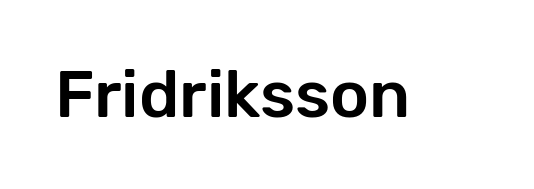
The face used here is rendered with its standard letterfit. Varying glyph widths throughout — classic text-font behaviour. Glance below the letters and you will spot only blank space. Vertical strokes here are truly vertical. A typesetter would label this face a sans.
